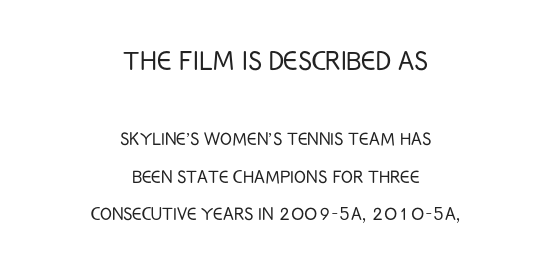
Reading down the column, the eye jumps a familiar distance to each next line. In terms of letterspacing, this is plain default setting. Vertical stems look standard width or narrower in stroke. The passage shown is not underscored anywhere. If you folded the block vertically in half, each line would mirror itself in length. Unlike italic type, these characters show no tilt at all.
